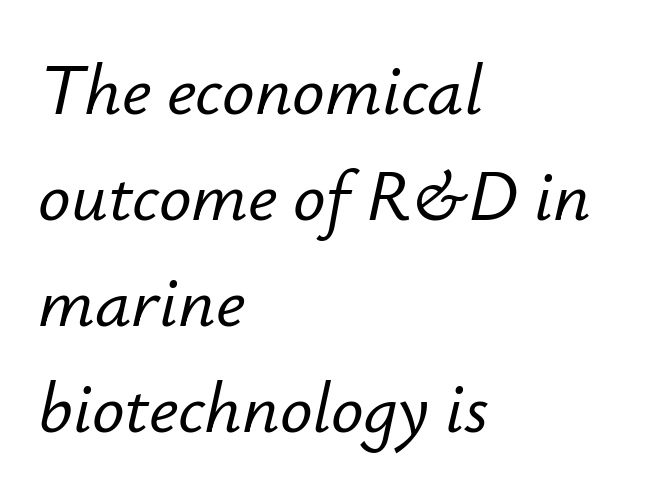
A student would call this left alignment; a typographer would say flush left, rag right. The rows are spaced the way most documents space them. The typography opts for an oblique posture over an upright one. The zone under the glyphs is completely vacant.
